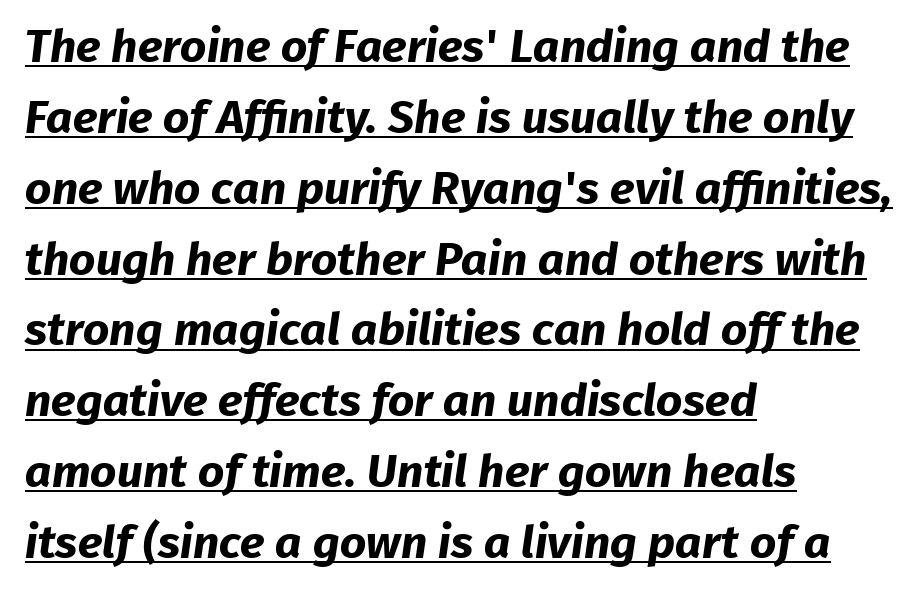
The image shows 46 px bold sans-serif type; set left-aligned, normal line spacing (1.54x), normal letter spacing, underlined; low stroke contrast and a medium x-height.
